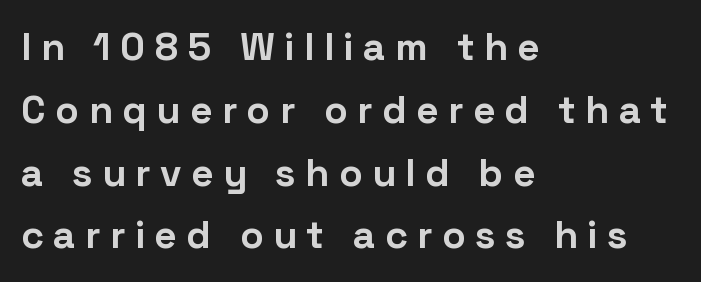
Spacing verdict: proportional, widths tailored to each character. Stroke terminals: plain, sans-serif. The horizontal fit of the characters is loose and conspicuously gappy. The passage is arranged the way most books set body copy — flush left. What weight is shown? A full bold with thick strokes.
